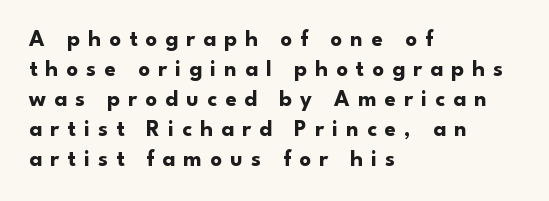
Loose tracking; the words dissolve into strings of separated letters. A dark, heavy texture on the line: the type is bold. Compared with typical paragraphs, the rows here are spaced about the same. The compositor pushed each line to the left boundary. Each row of text sits above clean, open space. Characters remain perfectly vertical along every line.
